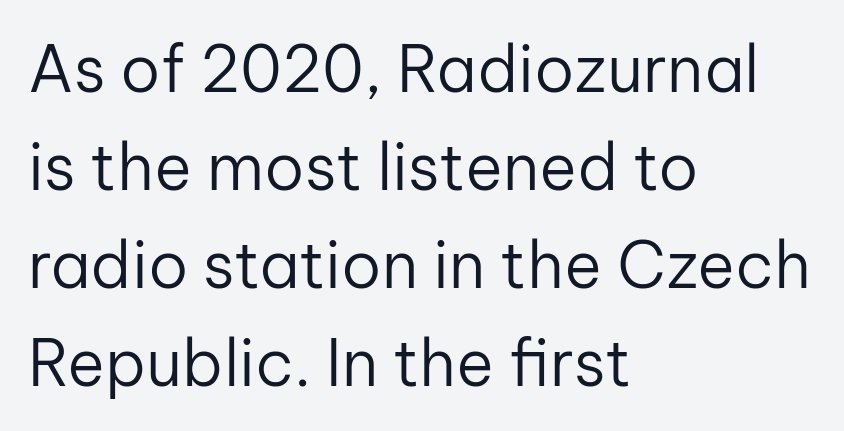
{"serif": "no", "italic": "no", "bold": "no", "weight": "regular", "width": "normal", "stroke_contrast": "low", "x_height": "medium", "monospaced": "no", "underline": "no", "align": "left", "line_spacing": "normal", "line_spacing_ratio": 1.53, "letter_spacing": "normal", "letter_spacing_em": 0.0, "glyph_px": 64}
